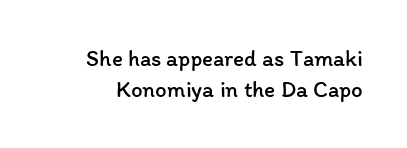
The image shows 23 px text type, upright; set normal line spacing (1.35x), normal letter spacing, not underlined.
